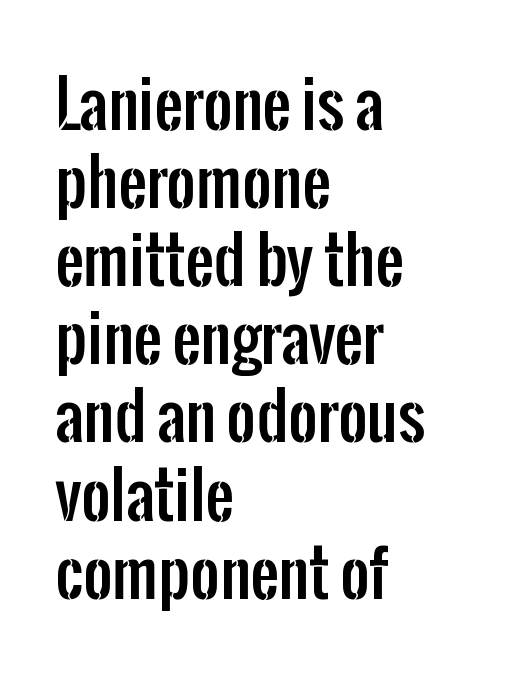
The image shows 63 px condensed sans-serif type, upright; set left-aligned, line spacing 1.24x, normal letter spacing, not underlined; low stroke contrast and a medium x-height.
